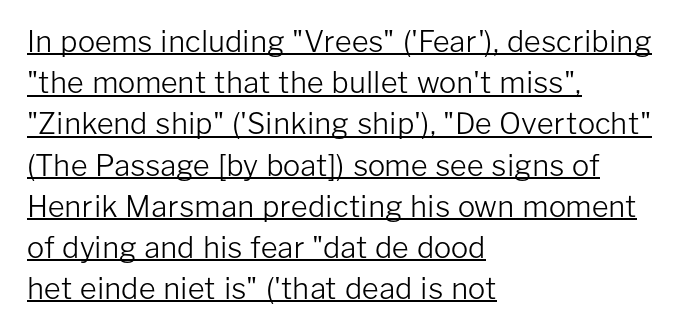
A normal amount of white space separates one row of letters from the next. The letterforms sit at book weight or below. Glyph-to-glyph distance matches everyday printed text. Typeset ragged right — the left edge is the straight one. The letters advance in unequal steps, a hallmark of proportional type.
